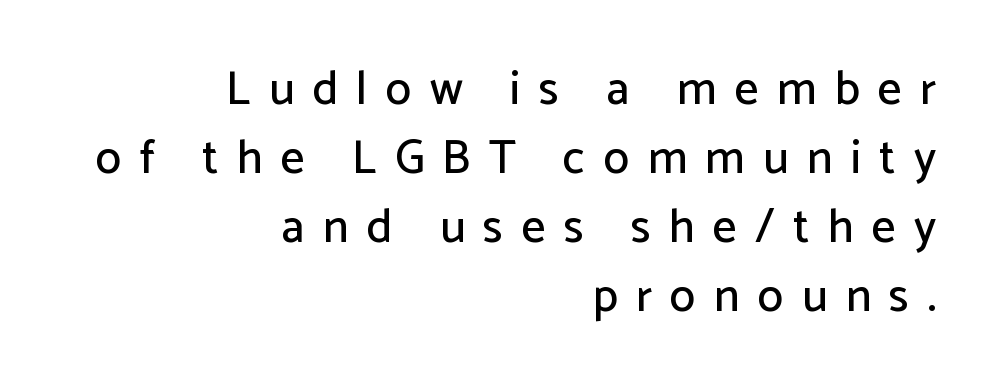
Q: Is the text italic (slanted)? A: No, it is upright.
Q: Is the typeface a serif or a sans-serif typeface? A: Sans-serif.
Q: Is the text underlined? A: No.
Q: How is the paragraph aligned? A: Right-aligned.
Q: Is the spacing between letters normal or unusually wide? A: Unusually wide.
Q: Is the spacing between lines tight, normal or loose? A: Normal.
Q: Width (condensed, normal, or wide)? A: Normal.
Q: Stroke contrast? A: Low.
Q: x-height? A: Medium.
Q: Monospaced? A: No.
